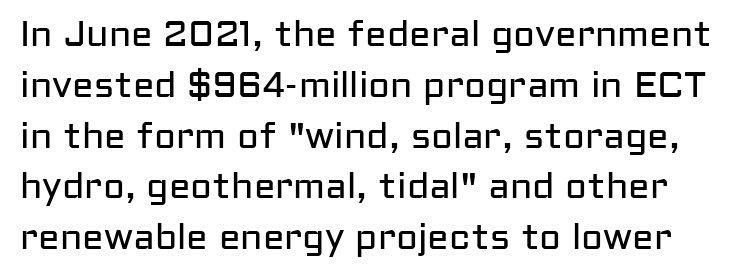
{"serif": "no", "italic": "no", "bold": "no", "weight": "regular", "width": "normal", "stroke_contrast": "low", "x_height": "medium", "monospaced": "no", "underline": "no", "line_spacing": "normal", "line_spacing_ratio": 1.41, "letter_spacing": "normal", "letter_spacing_em": 0.0, "glyph_px": 36}
